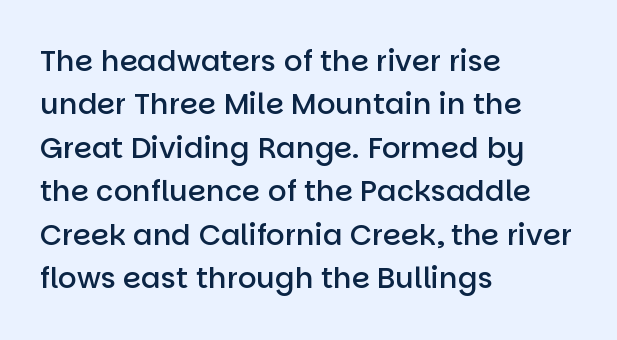
Quick note: underline off. How would I describe the line gaps? Plain and ordinary. In terms of letterform style, serifs are entirely absent. Each letter keeps its own natural width here, so spacing adapts to shape. The face used here is a semibold: visibly heavier than regular, lighter than bold. A student would call this left alignment; a typographer would say flush left, rag right.
